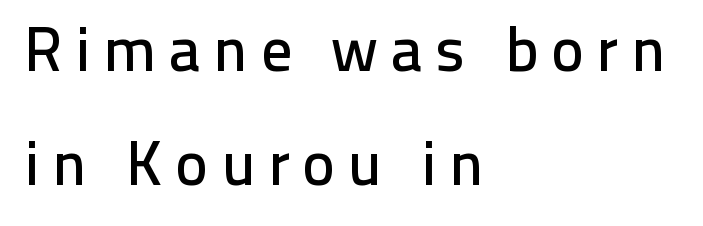
Q: Is the text italic (slanted)? A: No, it is upright.
Q: Is the typeface a serif or a sans-serif typeface? A: Sans-serif.
Q: Is the text underlined? A: No.
Q: How is the paragraph aligned? A: Left-aligned.
Q: Is the spacing between letters normal or unusually wide? A: Unusually wide.
Q: Width (condensed, normal, or wide)? A: Normal.
Q: Stroke contrast? A: Low.
Q: x-height? A: Medium.
Q: Monospaced? A: No.
